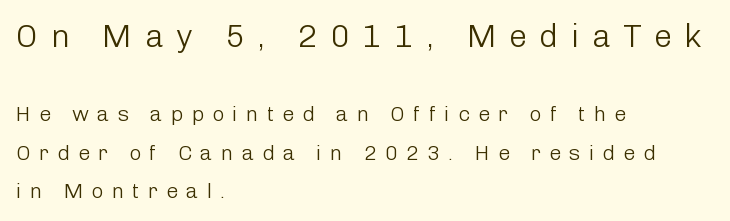
The image shows 32 px light sans-serif type, upright; set left-aligned, line spacing 1.85x, unusually wide letter spacing (+0.39 em), not underlined; the first (top) block is 1.52x larger; low stroke contrast and a medium x-height.
